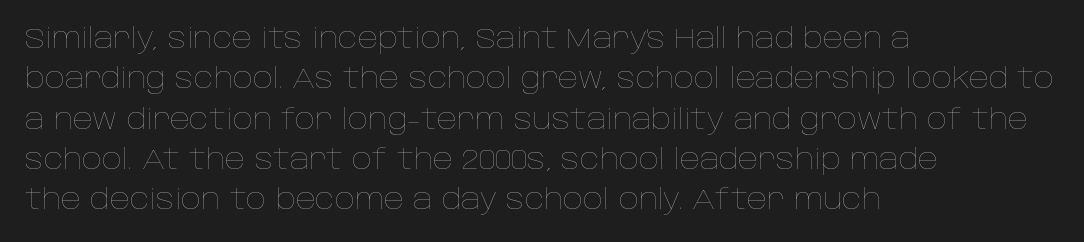
The gaps between neighbouring characters are ordinary and unremarkable. Normally led — the rows are evenly, conventionally spaced. Decoration check: the copy has no underline. Teacher's note: observe the even left margin — that is flush-left alignment. The font's upright variant was chosen for this text. Each letter keeps its own natural width here, so spacing adapts to shape.
